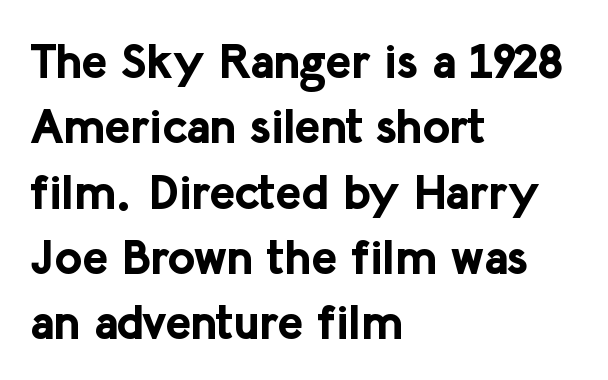
Q: Is the text bold? A: Yes.
Q: Is the text italic (slanted)? A: No, it is upright.
Q: Is the typeface a serif or a sans-serif typeface? A: Sans-serif.
Q: Is the text underlined? A: No.
Q: How is the paragraph aligned? A: Left-aligned.
Q: Is the spacing between letters normal or unusually wide? A: Normal.
Q: Is the spacing between lines tight, normal or loose? A: Normal.
Q: Width (condensed, normal, or wide)? A: Normal.
Q: Stroke contrast? A: Low.
Q: x-height? A: Medium.
Q: Monospaced? A: No.
